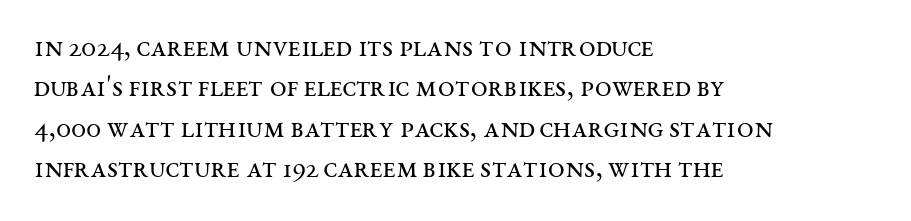
{"serif": "yes", "italic": "no", "bold": "no", "weight": "regular", "width": "wide", "stroke_contrast": "medium", "x_height": "large", "monospaced": "no", "underline": "no", "align": "left", "line_spacing": "normal", "line_spacing_ratio": 1.35, "letter_spacing": "normal", "letter_spacing_em": 0.0, "glyph_px": 30}
